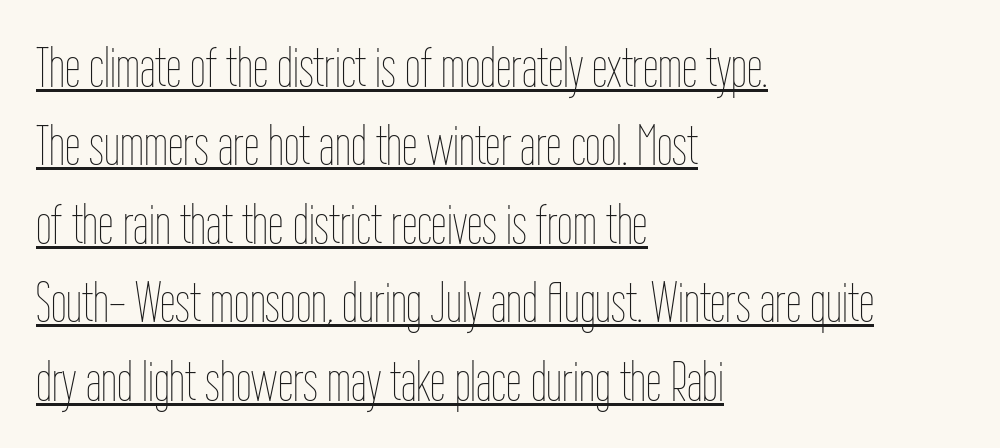
Does the leading feel generous? No, just average. Weight class: somewhere from thin through regular. Look at the tracking — it's just the regular setting, nothing added. No italicization has been applied; the sample stays upright.
